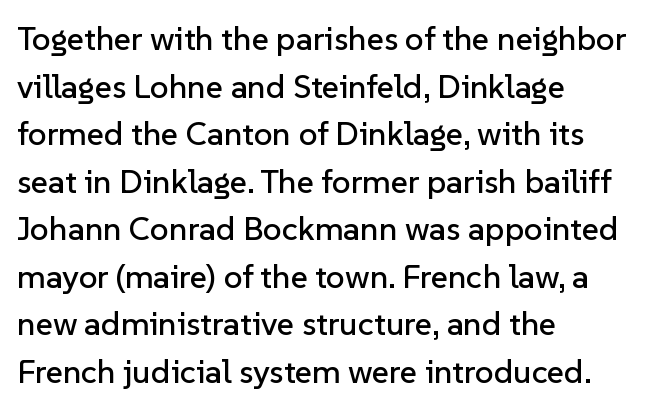
The image shows 33 px sans-serif type, upright; set left-aligned, normal line spacing (1.44x), normal letter spacing, not underlined; low stroke contrast and a medium x-height.
